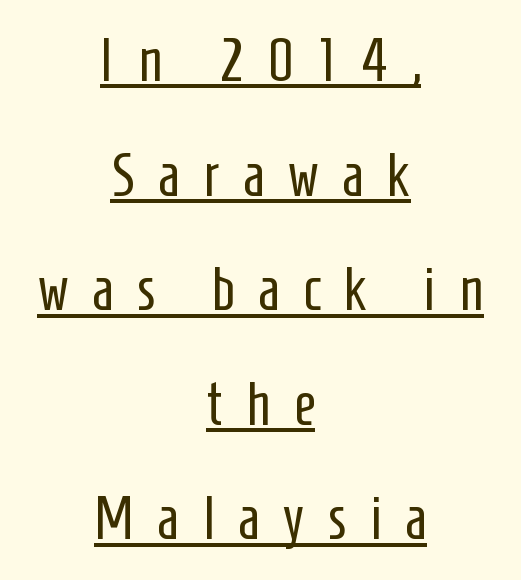
{"serif": "no", "italic": "no", "bold": "no", "weight": "regular", "width": "condensed", "stroke_contrast": "low", "x_height": "medium", "monospaced": "no", "underline": "yes", "align": "center", "line_spacing": "loose", "line_spacing_ratio": 1.91, "letter_spacing": "wide", "letter_spacing_em": 0.39, "glyph_px": 60}
